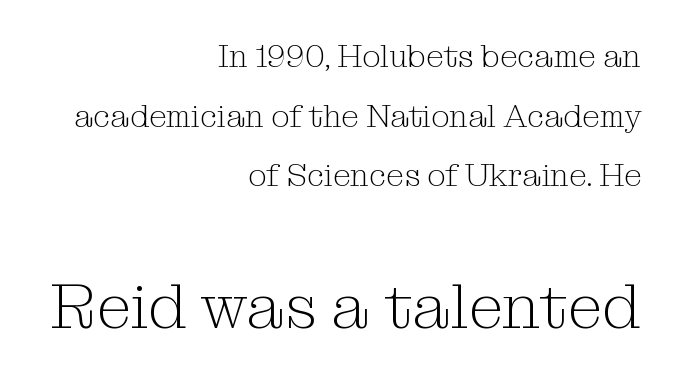
The image shows 64 px light serif type, upright; set right-aligned, line spacing 1.86x, normal letter spacing, not underlined; the second (bottom) block is 2.0x larger; medium stroke contrast and a medium x-height.
